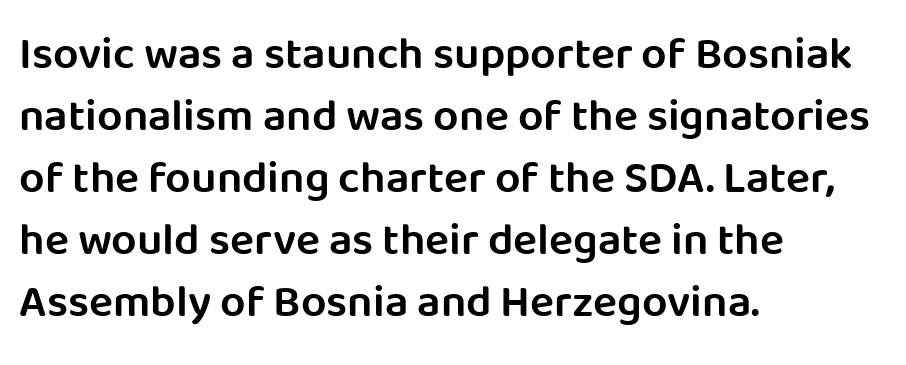
The image shows 45 px semibold sans-serif type, upright; set left-aligned, normal line spacing (1.38x), normal letter spacing, not underlined; low stroke contrast and a large x-height.
